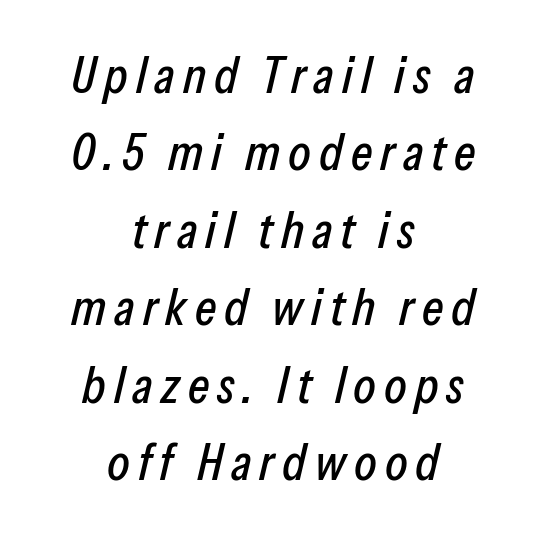
The image shows 52 px condensed type, italic (leaning right); set centered, normal line spacing (1.49x), not underlined; low stroke contrast and a medium x-height.
